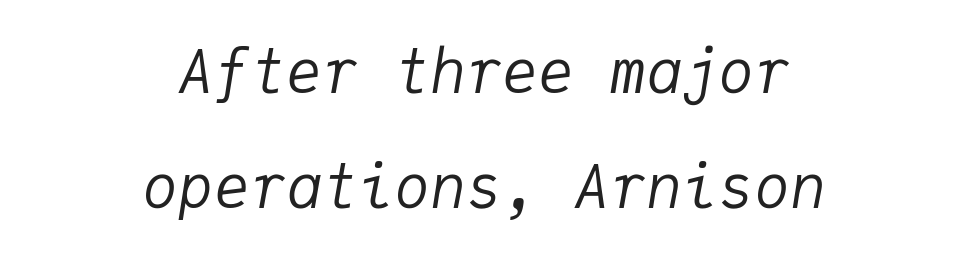
The image shows 60 px regular-weight type, italic (leaning right), monospaced; set centered, loose line spacing (1.91x), normal letter spacing, not underlined; low stroke contrast and a medium x-height.
